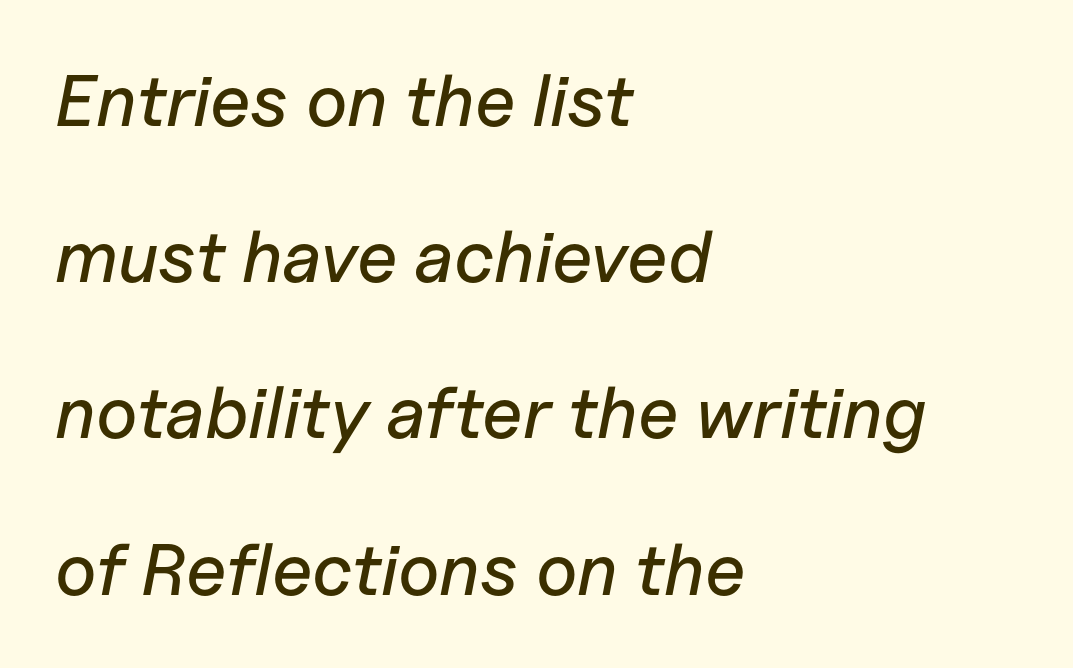
Vertical spacing — loose. The string is rendered with underlining switched off. Yep, that's italic — everything's leaning. The compositor pushed each line to the left boundary. These lines keep a tight, regular rhythm from letter to letter.
